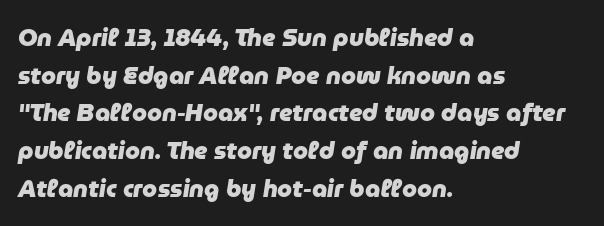
Q: Is the text bold? A: Yes.
Q: Is the text italic (slanted)? A: Yes, it leans right by about 9 degrees.
Q: Is the text underlined? A: No.
Q: How is the paragraph aligned? A: Left-aligned.
Q: Is the spacing between letters normal or unusually wide? A: Normal.
Q: Is the spacing between lines tight, normal or loose? A: Normal.
